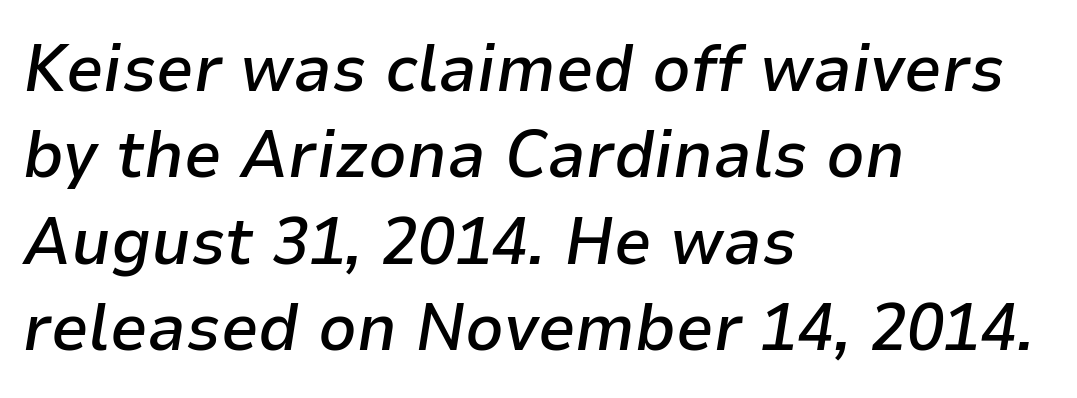
The image shows 67 px semibold type, italic (leaning right); set left-aligned, normal line spacing (1.29x), normal letter spacing, not underlined; low stroke contrast and a medium x-height.
